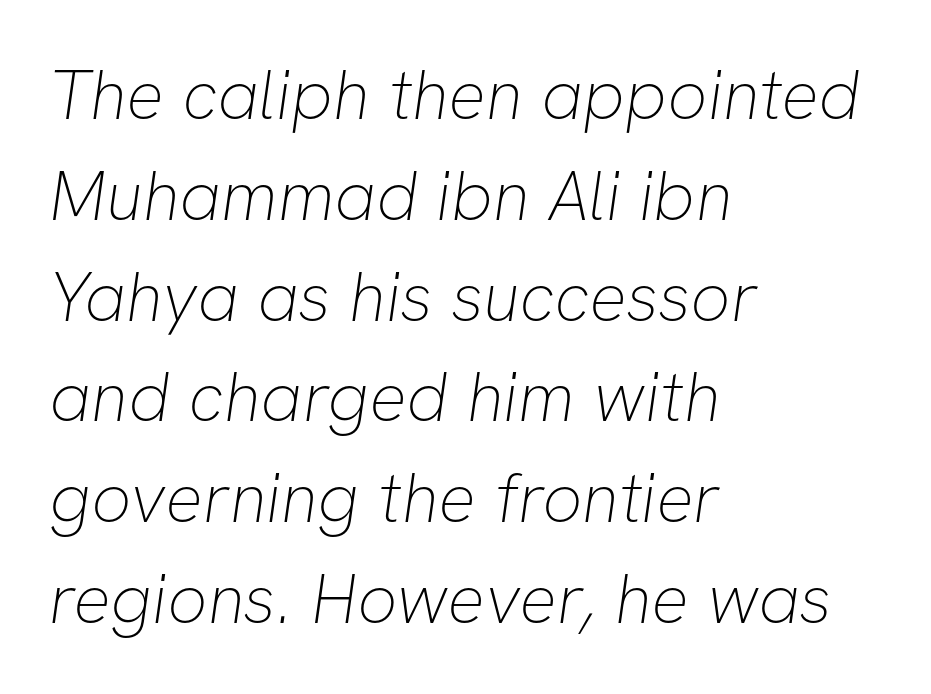
These lines keep a tight, regular rhythm from letter to letter. No feet cap the strokes, marking this as sans-serif type. A bare baseline throughout the passage. This sample keeps an unexceptional amount of space between lines. Spacing verdict: proportional, widths tailored to each character. Weight: in the light-to-regular range.
